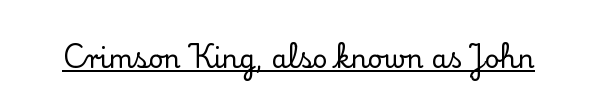
Posture: vertical. Is the letter spacing exaggerated? No — it looks like the ordinary default. These characters rest on top of a visible drawn line.
